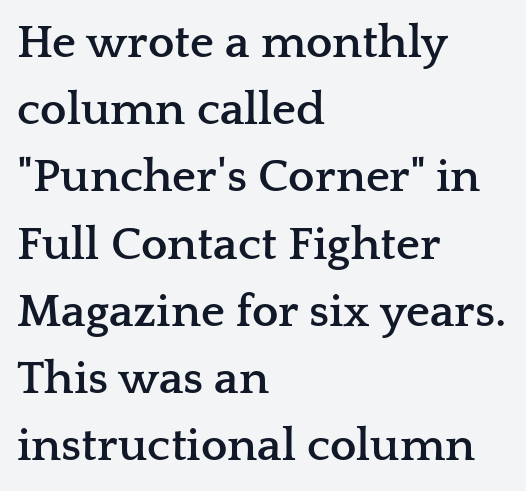
Q: Is the text bold? A: Yes.
Q: Is the text italic (slanted)? A: No, it is upright.
Q: Is the typeface a serif or a sans-serif typeface? A: Serif.
Q: Is the text underlined? A: No.
Q: How is the paragraph aligned? A: Left-aligned.
Q: Is the spacing between letters normal or unusually wide? A: Normal.
Q: Is the spacing between lines tight, normal or loose? A: Normal.
Q: Width (condensed, normal, or wide)? A: Wide.
Q: Stroke contrast? A: Low.
Q: x-height? A: Medium.
Q: Monospaced? A: No.
